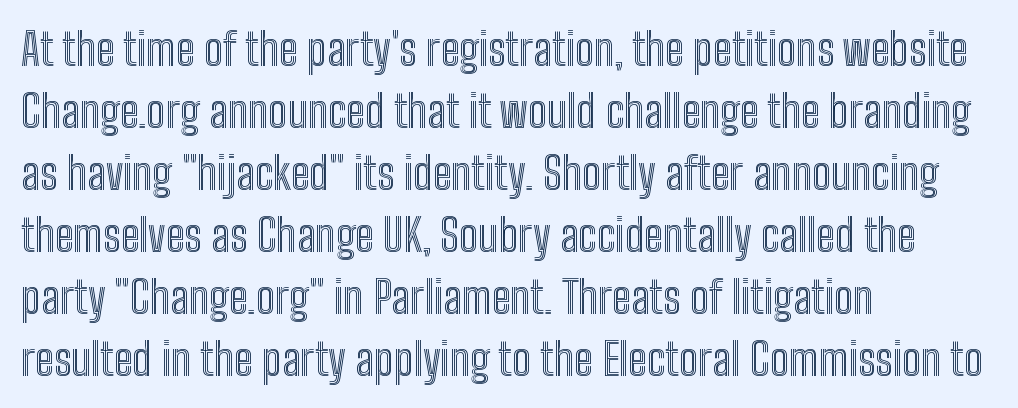
Ordinary non-slanted type is in use. Proportional: the letters do not fall into vertical columns. Compared with a centered layout, this one pins lines to the left instead. Plain, unruled lines of type.
